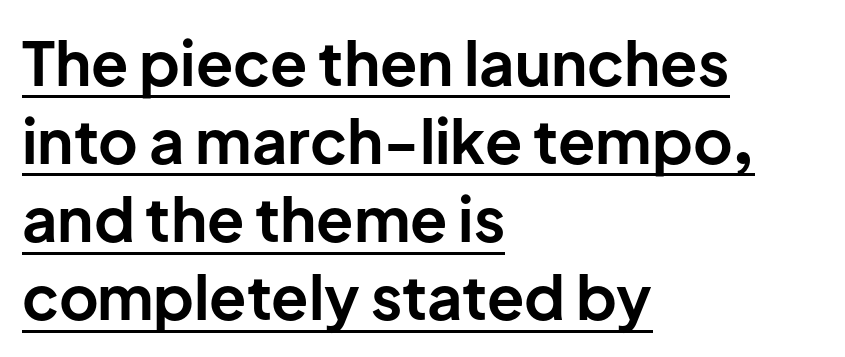
Q: Is the text bold? A: Yes.
Q: Is the text italic (slanted)? A: No, it is upright.
Q: Is the typeface a serif or a sans-serif typeface? A: Sans-serif.
Q: Is the text underlined? A: Yes.
Q: How is the paragraph aligned? A: Left-aligned.
Q: Is the spacing between letters normal or unusually wide? A: Normal.
Q: Is the spacing between lines tight, normal or loose? A: Normal.
Q: Width (condensed, normal, or wide)? A: Normal.
Q: Stroke contrast? A: Low.
Q: x-height? A: Medium.
Q: Monospaced? A: No.
